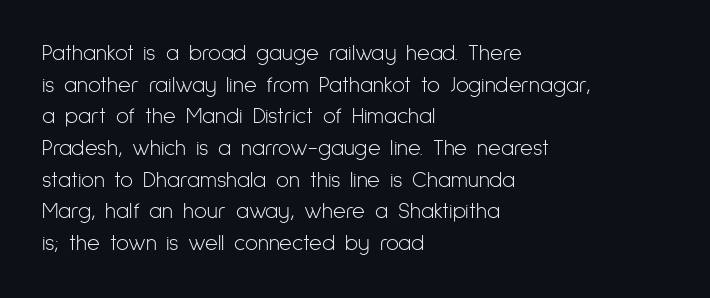
The image shows 22 px text type, upright; set left-aligned, normal line spacing (1.44x), normal letter spacing, not underlined.
